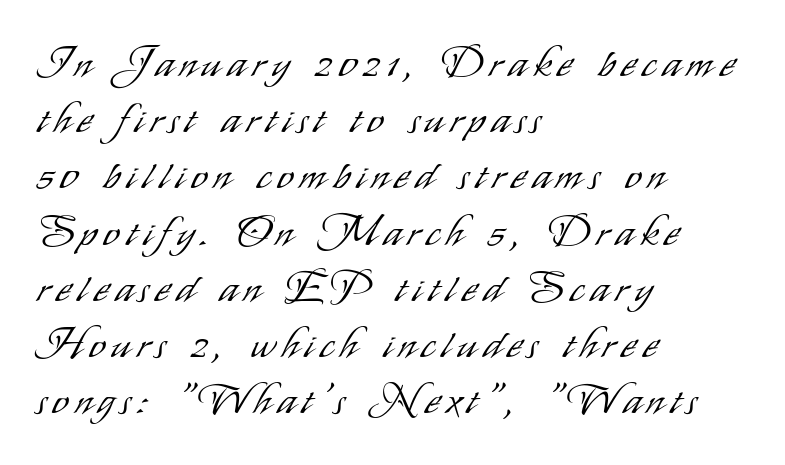
{"serif": "no", "bold": "no", "weight": "light", "width": "condensed", "stroke_contrast": "low", "x_height": "small", "monospaced": "no", "underline": "no", "align": "left", "line_spacing": "normal", "line_spacing_ratio": 1.37, "glyph_px": 41}
